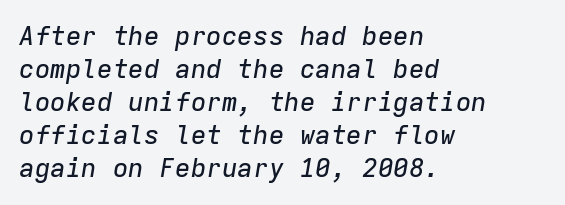
Alignment: flush left. Observe the ordinary spacing: letters are neighbours, not strangers. The passage shown is not underscored anywhere. Leading: standard. Yep, that's italic — everything's leaning.
